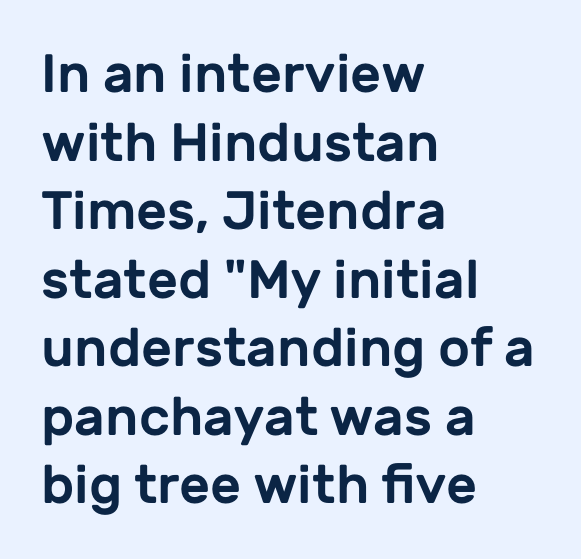
Q: Is the text italic (slanted)? A: No, it is upright.
Q: Is the typeface a serif or a sans-serif typeface? A: Sans-serif.
Q: Is the text underlined? A: No.
Q: How is the paragraph aligned? A: Left-aligned.
Q: Is the spacing between letters normal or unusually wide? A: Normal.
Q: Is the spacing between lines tight, normal or loose? A: Normal.
Q: Width (condensed, normal, or wide)? A: Normal.
Q: Stroke contrast? A: Low.
Q: x-height? A: Medium.
Q: Monospaced? A: No.
